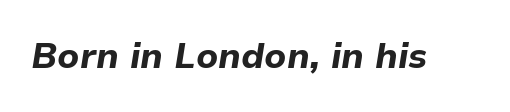
Q: Is the text bold? A: Yes.
Q: Is the text italic (slanted)? A: Yes, it leans right by about 9 degrees.
Q: Is the text underlined? A: No.
Q: Is the spacing between letters normal or unusually wide? A: Normal.
Q: Width (condensed, normal, or wide)? A: Normal.
Q: Stroke contrast? A: Low.
Q: x-height? A: Medium.
Q: Monospaced? A: No.
